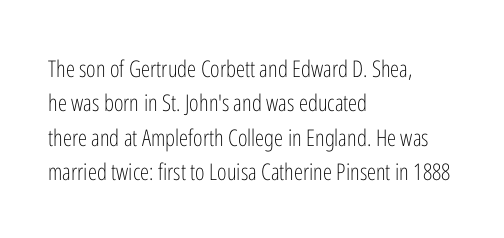
Q: Is the text bold? A: No.
Q: Is the text italic (slanted)? A: No, it is upright.
Q: Is the text underlined? A: No.
Q: How is the paragraph aligned? A: Left-aligned.
Q: Is the spacing between letters normal or unusually wide? A: Normal.
Q: Is the spacing between lines tight, normal or loose? A: Normal.
